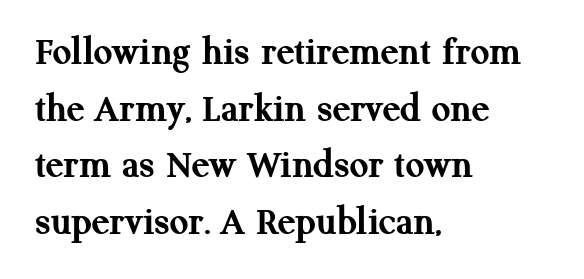
The image shows 41 px semibold serif type, upright; set left-aligned, normal line spacing (1.38x), normal letter spacing, not underlined; medium stroke contrast and a medium x-height.
